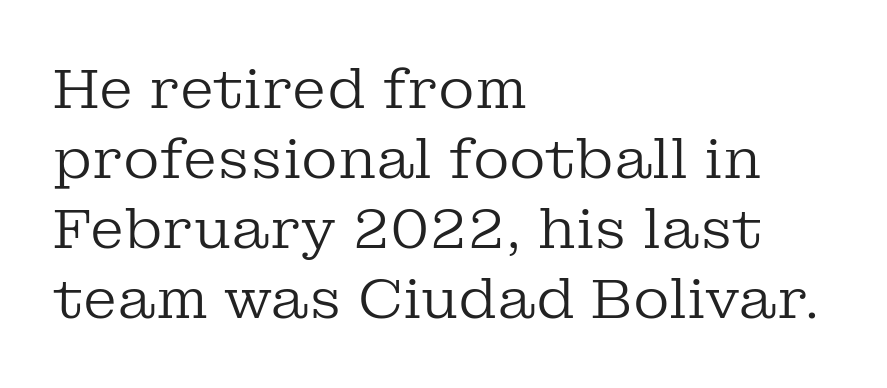
The image shows 56 px regular-weight serif type, upright; set left-aligned, normal line spacing (1.25x), normal letter spacing, not underlined; low stroke contrast and a medium x-height.
